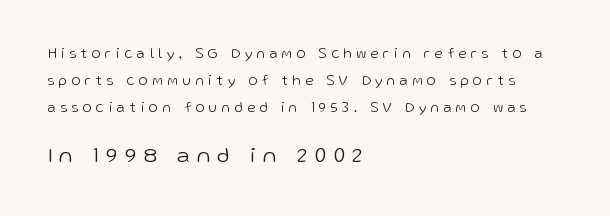
Q: Is the text bold? A: No.
Q: Is the text italic (slanted)? A: No, it is upright.
Q: Is the text underlined? A: No.
Q: How is the paragraph aligned? A: Left-aligned.
Q: Is the spacing between letters normal or unusually wide? A: Unusually wide.
Q: Is the spacing between lines tight, normal or loose? A: Loose.
Q: Which block of text is set in a larger size, the first (top) or the second (bottom)? A: The second (bottom) one.
